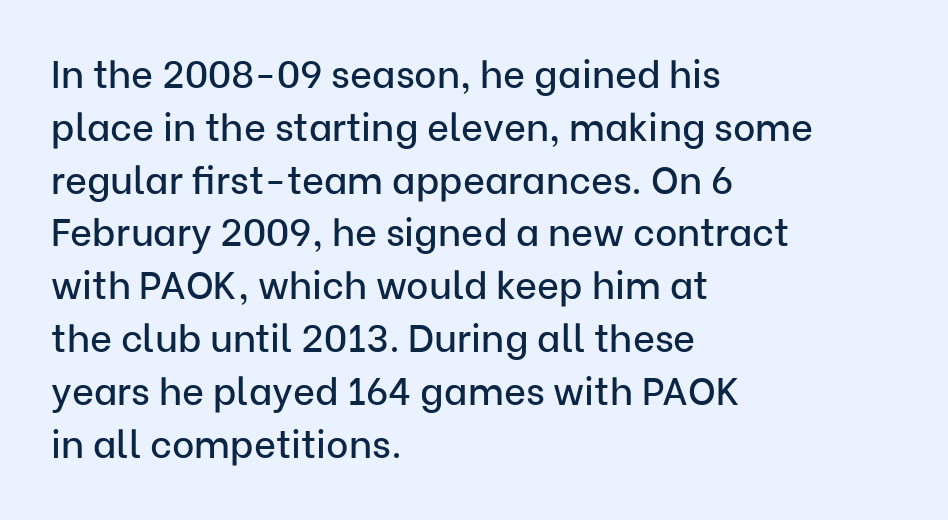
Q: Is the text italic (slanted)? A: No, it is upright.
Q: Is the typeface a serif or a sans-serif typeface? A: Sans-serif.
Q: Is the text underlined? A: No.
Q: How is the paragraph aligned? A: Left-aligned.
Q: Is the spacing between letters normal or unusually wide? A: Normal.
Q: Is the spacing between lines tight, normal or loose? A: Normal.
Q: Width (condensed, normal, or wide)? A: Normal.
Q: Stroke contrast? A: Low.
Q: x-height? A: Medium.
Q: Monospaced? A: No.
